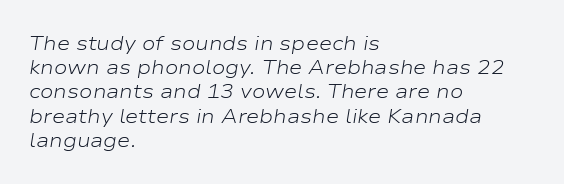
The image shows 20 px text type, italic (leaning right); set left-aligned, line spacing 1.21x, normal letter spacing, not underlined.
